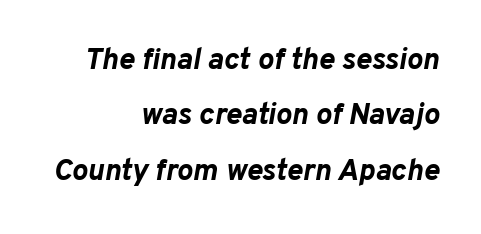
The image shows 30 px bold type, italic (leaning right); set right-aligned, line spacing 1.85x, normal letter spacing, not underlined; low stroke contrast and a medium x-height.
